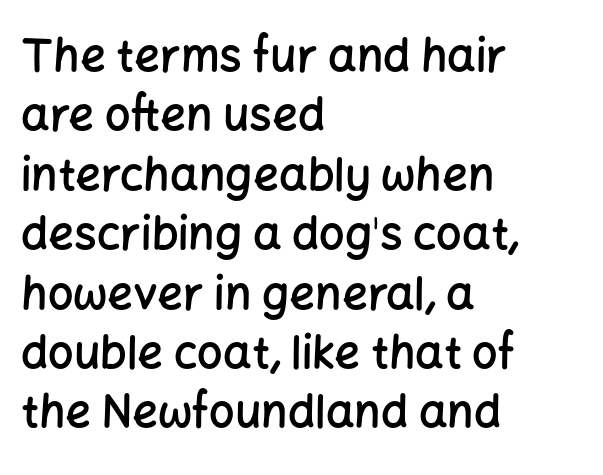
Q: Is the text bold? A: Semi-bold.
Q: Is the text italic (slanted)? A: No, it is upright.
Q: Is the typeface a serif or a sans-serif typeface? A: Sans-serif.
Q: Is the text underlined? A: No.
Q: How is the paragraph aligned? A: Left-aligned.
Q: Is the spacing between letters normal or unusually wide? A: Normal.
Q: Is the spacing between lines tight, normal or loose? A: Normal.
Q: Width (condensed, normal, or wide)? A: Normal.
Q: Stroke contrast? A: Low.
Q: x-height? A: Medium.
Q: Monospaced? A: No.
